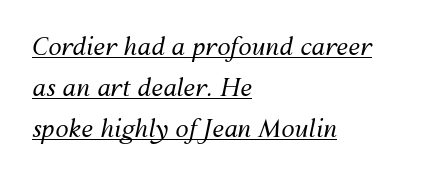
Spacing between characters is what you'd get straight out of the box. The designer left line spacing at the default. Quick note: underline on. Bold? No — there's no thickening of the strokes. The typesetter chose a ragged-right arrangement here.
